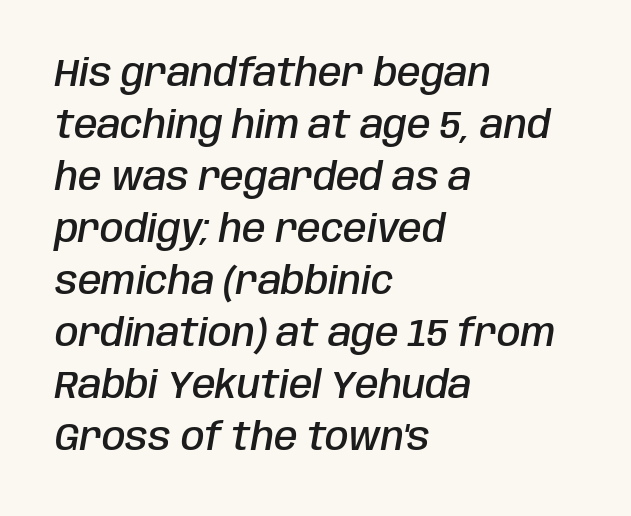
{"italic": "yes", "lean": "right", "slant_degrees": 10, "bold": "semi", "weight": "semibold", "width": "condensed", "stroke_contrast": "low", "x_height": "large", "monospaced": "no", "underline": "no", "align": "left", "line_spacing": "normal", "line_spacing_ratio": 1.37, "letter_spacing": "normal", "letter_spacing_em": 0.0, "glyph_px": 38}
